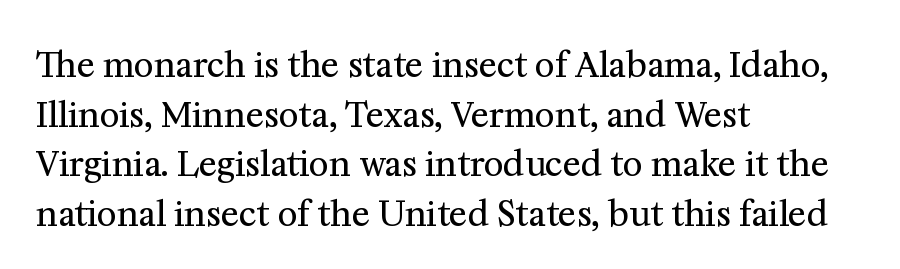
The image shows 34 px regular-weight serif type, upright; set left-aligned, normal line spacing (1.46x), normal letter spacing, not underlined; medium stroke contrast and a medium x-height.
